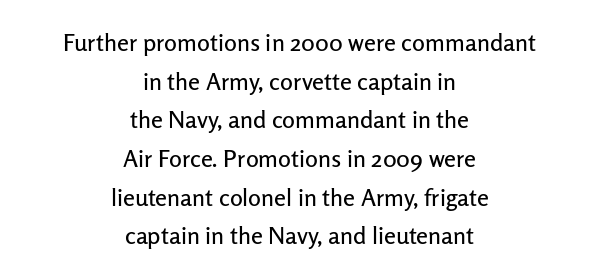
The image shows 24 px text type, upright; set centered, normal line spacing (1.61x), normal letter spacing, not underlined.
